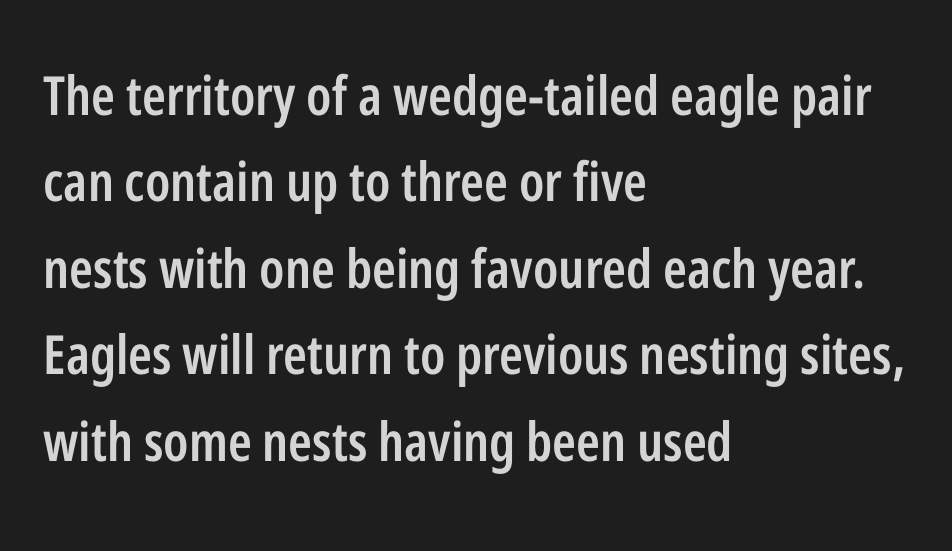
The setting favours the left margin, as ordinary paragraphs usually do. The gap between lines stays unmarked. A typesetter would call this proportional, since set widths differ per character. Nothing sits at the stroke ends, so this counts as sans-serif.
